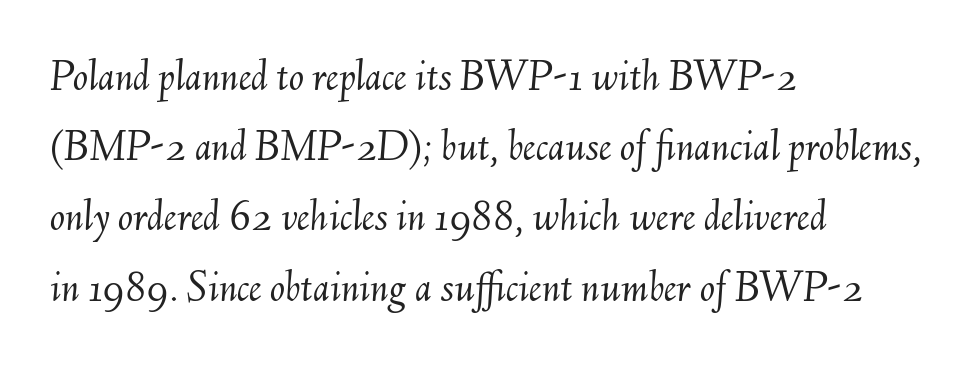
In CSS terms this would be text-align: left. Nothing heavy about these letters — not bold at all. Horizontal bands of white between lines are of average thickness. Decoration check: the copy has no underline. Is this a fixed-width face? No — the glyphs have proportional, varying widths. Tall strokes in this sample are angled rather than plumb.
